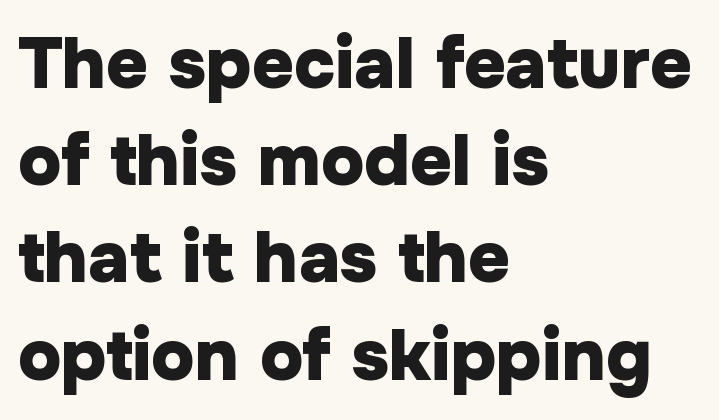
Q: Is the text bold? A: Yes.
Q: Is the text italic (slanted)? A: No, it is upright.
Q: Is the typeface a serif or a sans-serif typeface? A: Sans-serif.
Q: Is the text underlined? A: No.
Q: How is the paragraph aligned? A: Left-aligned.
Q: Is the spacing between letters normal or unusually wide? A: Normal.
Q: Is the spacing between lines tight, normal or loose? A: Normal.
Q: Width (condensed, normal, or wide)? A: Normal.
Q: Stroke contrast? A: Low.
Q: x-height? A: Medium.
Q: Monospaced? A: No.
